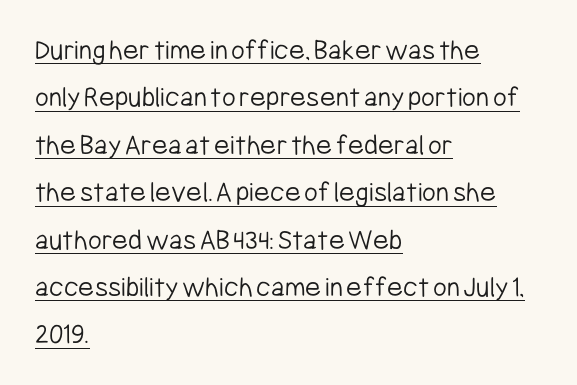
{"serif": "no", "italic": "no", "bold": "no", "weight": "light", "width": "condensed", "stroke_contrast": "low", "x_height": "medium", "monospaced": "no", "underline": "yes", "align": "left", "line_spacing": "normal", "line_spacing_ratio": 1.58, "letter_spacing": "normal", "letter_spacing_em": 0.0, "glyph_px": 30}
